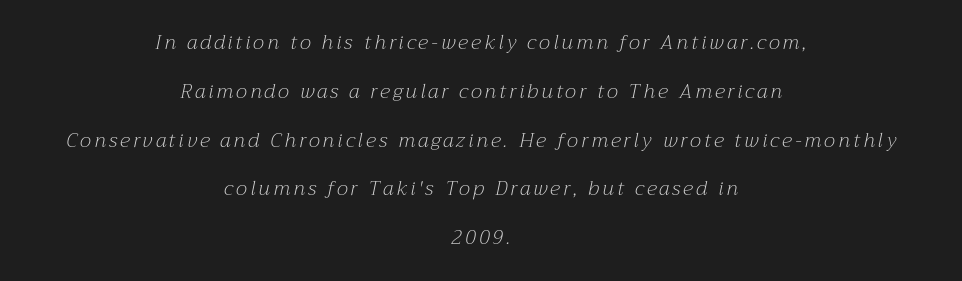
The image shows 20 px text type, italic (leaning right); set centered, loose line spacing (2.44x), not underlined.
